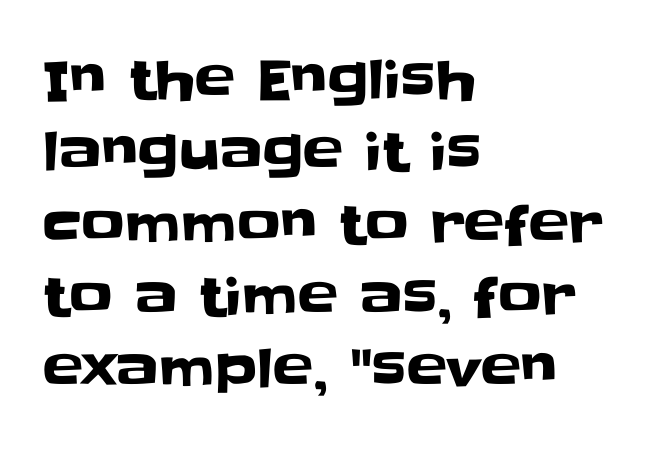
Q: Is the text italic (slanted)? A: No, it is upright.
Q: Is the typeface a serif or a sans-serif typeface? A: Sans-serif.
Q: Is the text underlined? A: No.
Q: How is the paragraph aligned? A: Left-aligned.
Q: Is the spacing between letters normal or unusually wide? A: Normal.
Q: Is the spacing between lines tight, normal or loose? A: Normal.
Q: Width (condensed, normal, or wide)? A: Normal.
Q: Stroke contrast? A: Low.
Q: x-height? A: Large.
Q: Monospaced? A: No.
